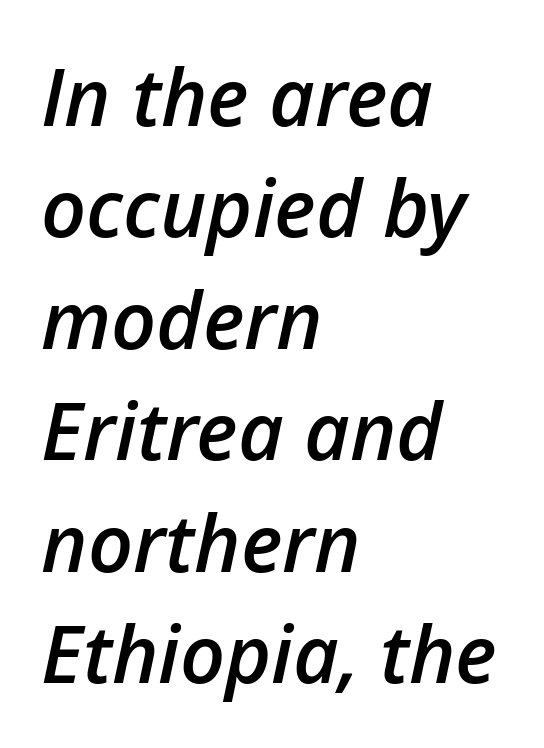
{"italic": "yes", "lean": "right", "slant_degrees": 12, "bold": "semi", "weight": "semibold", "width": "normal", "stroke_contrast": "low", "x_height": "medium", "monospaced": "no", "underline": "no", "align": "left", "line_spacing": "normal", "line_spacing_ratio": 1.41, "letter_spacing": "normal", "letter_spacing_em": 0.0, "glyph_px": 79}
